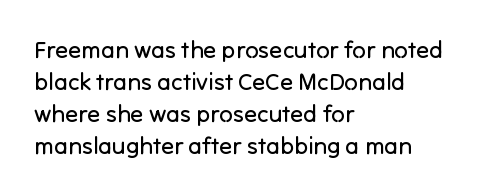
{"italic": "no", "bold": "no", "underline": "no", "align": "left", "line_spacing": "normal", "line_spacing_ratio": 1.33, "letter_spacing": "normal", "letter_spacing_em": 0.0, "glyph_px": 24}
